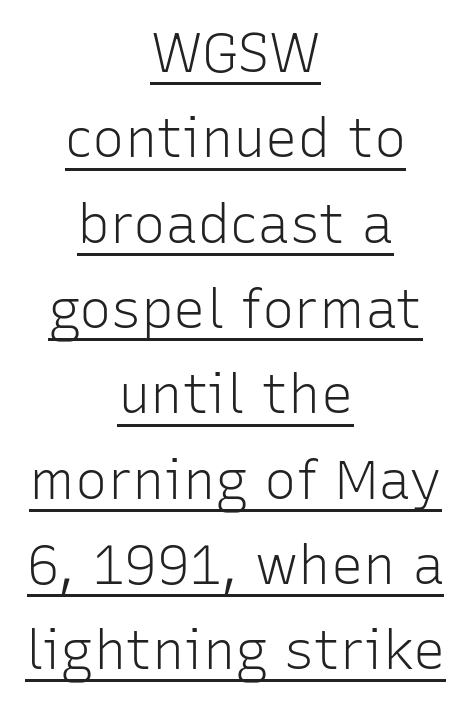
{"serif": "no", "italic": "no", "bold": "no", "weight": "light", "width": "normal", "stroke_contrast": "low", "x_height": "medium", "monospaced": "no", "underline": "yes", "align": "center", "line_spacing": "normal", "line_spacing_ratio": 1.58, "letter_spacing": "normal", "letter_spacing_em": 0.0, "glyph_px": 54}
